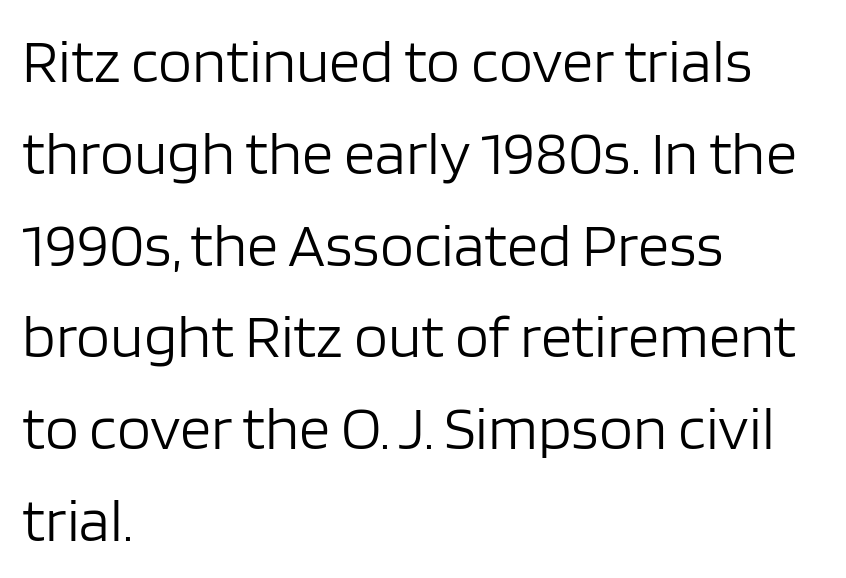
Q: Is the text bold? A: No.
Q: Is the text italic (slanted)? A: No, it is upright.
Q: Is the typeface a serif or a sans-serif typeface? A: Sans-serif.
Q: Is the text underlined? A: No.
Q: How is the paragraph aligned? A: Left-aligned.
Q: Is the spacing between letters normal or unusually wide? A: Normal.
Q: Is the spacing between lines tight, normal or loose? A: Normal.
Q: Width (condensed, normal, or wide)? A: Normal.
Q: Stroke contrast? A: Low.
Q: x-height? A: Large.
Q: Monospaced? A: No.
